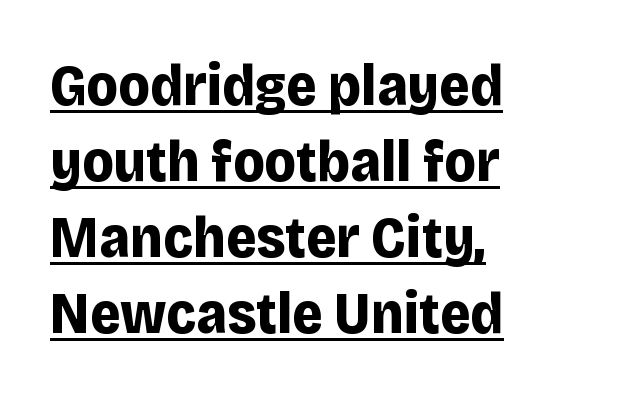
Note the varied advance widths — an 'i' is clearly narrower than an 'm'. Vertically, the passage feels balanced, rows spaced as you'd expect. The font family rendered here belongs to the sans-serif group. Decoration check: the copy is underlined.
